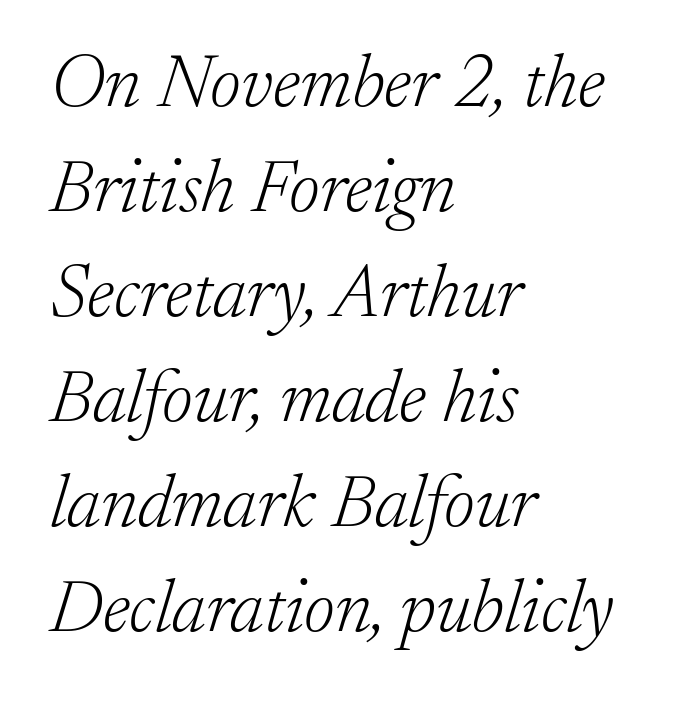
{"serif": "yes", "italic": "yes", "lean": "right", "slant_degrees": 17, "bold": "no", "weight": "light", "width": "normal", "stroke_contrast": "low", "x_height": "small", "monospaced": "no", "underline": "no", "align": "left", "line_spacing": "normal", "line_spacing_ratio": 1.4, "letter_spacing": "normal", "letter_spacing_em": 0.0, "glyph_px": 75}
